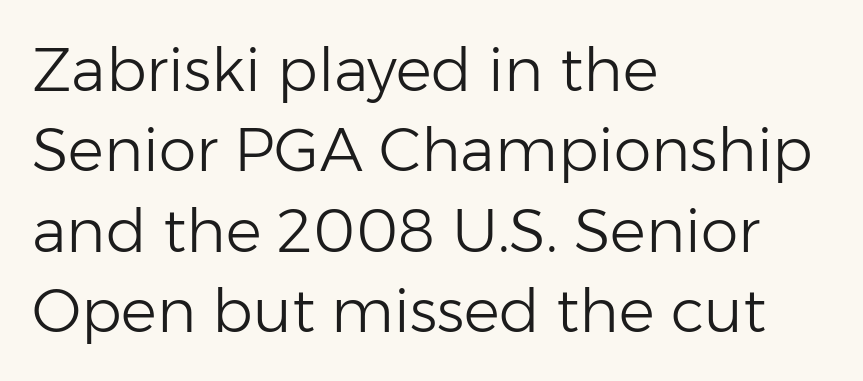
Q: Is the text bold? A: No.
Q: Is the text italic (slanted)? A: No, it is upright.
Q: Is the typeface a serif or a sans-serif typeface? A: Sans-serif.
Q: Is the text underlined? A: No.
Q: How is the paragraph aligned? A: Left-aligned.
Q: Is the spacing between letters normal or unusually wide? A: Normal.
Q: Is the spacing between lines tight, normal or loose? A: Normal.
Q: Width (condensed, normal, or wide)? A: Normal.
Q: Stroke contrast? A: Low.
Q: x-height? A: Medium.
Q: Monospaced? A: No.
